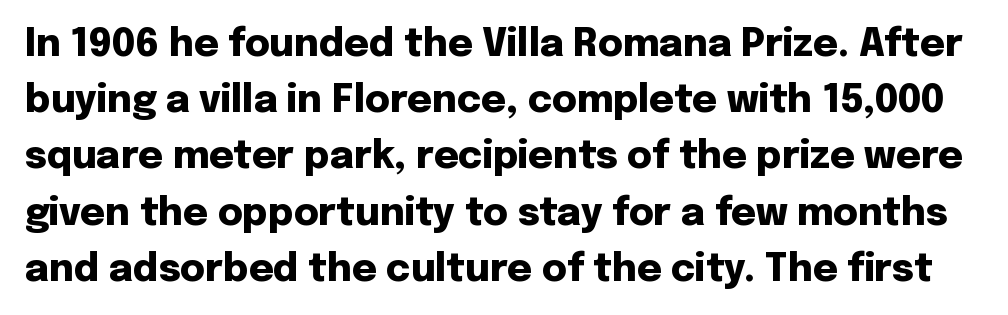
Q: Is the text bold? A: Yes.
Q: Is the text italic (slanted)? A: No, it is upright.
Q: Is the typeface a serif or a sans-serif typeface? A: Sans-serif.
Q: Is the text underlined? A: No.
Q: Is the spacing between letters normal or unusually wide? A: Normal.
Q: Is the spacing between lines tight, normal or loose? A: Normal.
Q: Width (condensed, normal, or wide)? A: Normal.
Q: Stroke contrast? A: Low.
Q: x-height? A: Medium.
Q: Monospaced? A: No.
